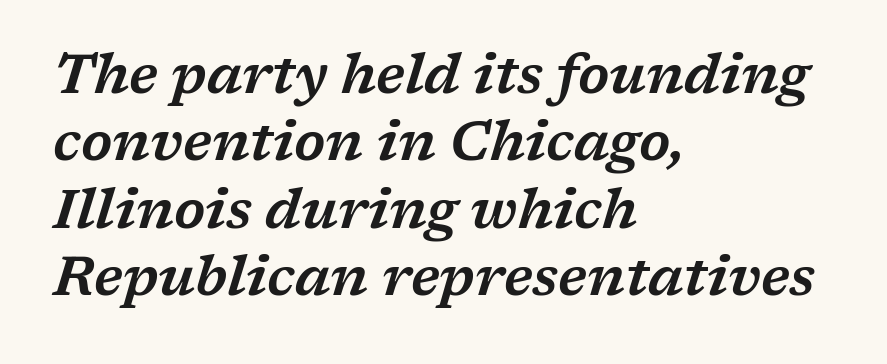
Q: Is the text italic (slanted)? A: Yes, it leans right by about 17 degrees.
Q: Is the typeface a serif or a sans-serif typeface? A: Serif.
Q: Is the text underlined? A: No.
Q: How is the paragraph aligned? A: Left-aligned.
Q: Is the spacing between letters normal or unusually wide? A: Normal.
Q: Is the spacing between lines tight, normal or loose? A: Normal.
Q: Width (condensed, normal, or wide)? A: Wide.
Q: Stroke contrast? A: Low.
Q: x-height? A: Medium.
Q: Monospaced? A: No.
